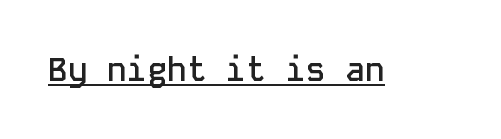
Tracking here is standard; glyphs follow each other at the usual distance. Is there an underline? Yes — a line sits under the letters. The rendering uses typewriter-style spacing with identical character cells. Posture: vertical. A fair bit of extra ink — the face is semibold, not bold. Grotesque or geometric, the face here clearly has no serifs.
